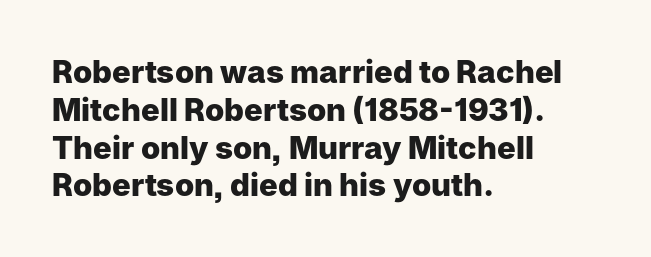
The image shows 31 px heavy sans-serif type, upright; set left-aligned, line spacing 1.22x, normal letter spacing, not underlined; low stroke contrast and a medium x-height.
